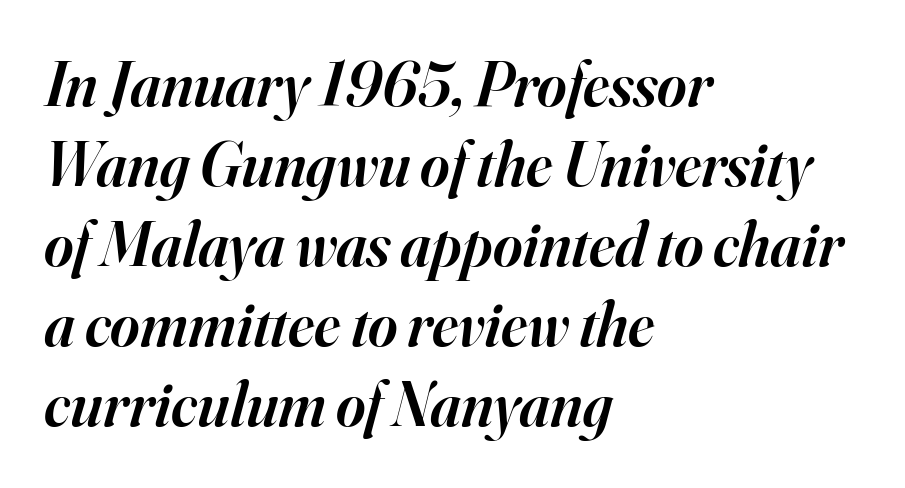
{"serif": "yes", "italic": "yes", "lean": "right", "slant_degrees": 16, "bold": "semi", "weight": "semibold", "width": "normal", "stroke_contrast": "high", "x_height": "small", "monospaced": "no", "underline": "no", "align": "left", "line_spacing": "normal", "line_spacing_ratio": 1.27, "letter_spacing": "normal", "letter_spacing_em": 0.0, "glyph_px": 63}
